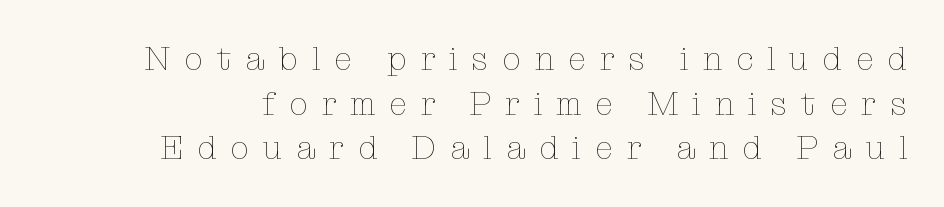
{"italic": "no", "bold": "no", "weight": "thin", "width": "normal", "stroke_contrast": "low", "x_height": "medium", "monospaced": "no", "underline": "no", "line_spacing": "normal", "line_spacing_ratio": 1.35, "letter_spacing": "wide", "letter_spacing_em": 0.42, "glyph_px": 33}
